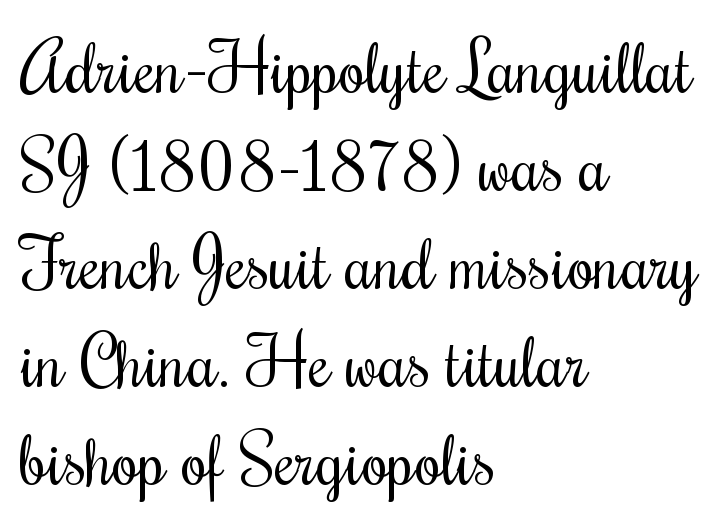
Q: Is the text bold? A: No.
Q: Is the text italic (slanted)? A: Yes.
Q: Is the text underlined? A: No.
Q: How is the paragraph aligned? A: Left-aligned.
Q: Is the spacing between letters normal or unusually wide? A: Normal.
Q: Is the spacing between lines tight, normal or loose? A: Normal.
Q: Width (condensed, normal, or wide)? A: Condensed.
Q: Stroke contrast? A: Medium.
Q: x-height? A: Small.
Q: Monospaced? A: No.
